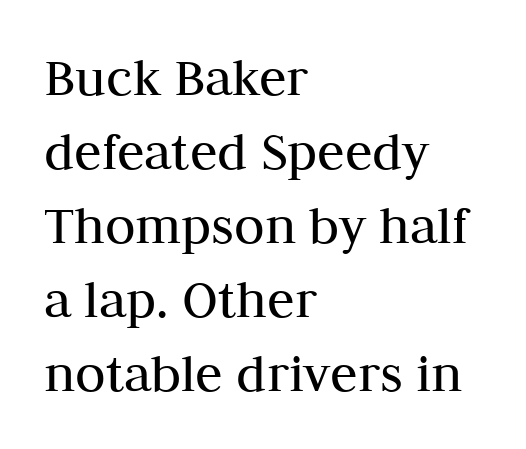
The image shows 56 px regular-weight serif type, upright; set left-aligned, normal line spacing (1.32x), normal letter spacing, not underlined; medium stroke contrast and a medium x-height.
